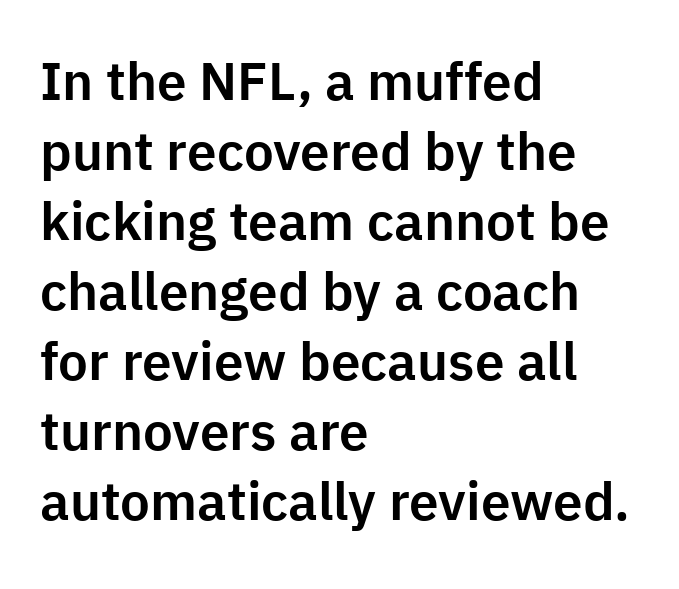
Q: Is the text italic (slanted)? A: No, it is upright.
Q: Is the typeface a serif or a sans-serif typeface? A: Sans-serif.
Q: Is the text underlined? A: No.
Q: How is the paragraph aligned? A: Left-aligned.
Q: Is the spacing between letters normal or unusually wide? A: Normal.
Q: Is the spacing between lines tight, normal or loose? A: Normal.
Q: Width (condensed, normal, or wide)? A: Normal.
Q: Stroke contrast? A: Low.
Q: x-height? A: Medium.
Q: Monospaced? A: No.
